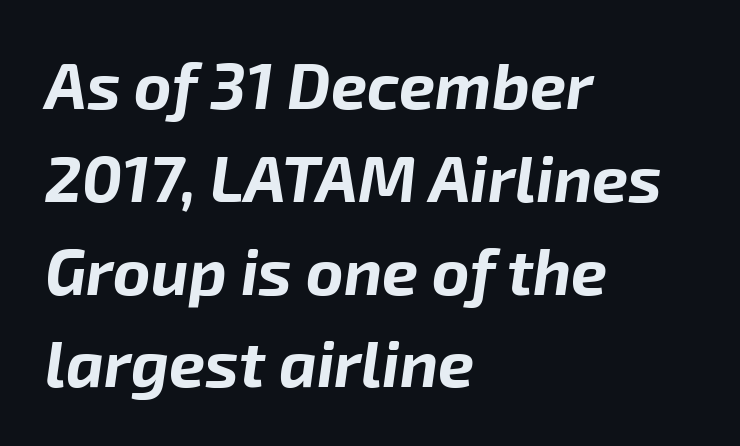
{"italic": "yes", "lean": "right", "slant_degrees": 8, "bold": "yes", "weight": "bold", "width": "normal", "stroke_contrast": "low", "x_height": "medium", "monospaced": "no", "underline": "no", "align": "left", "line_spacing": "normal", "line_spacing_ratio": 1.45, "letter_spacing": "normal", "letter_spacing_em": 0.0, "glyph_px": 64}
